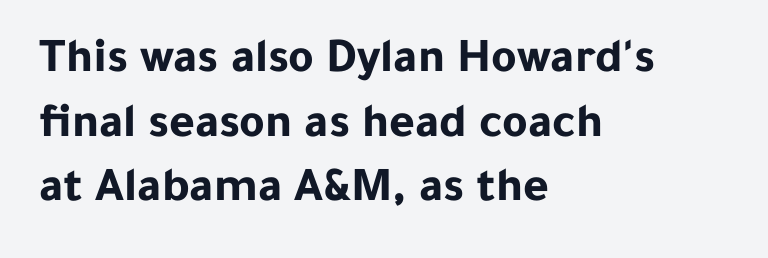
The image shows 49 px bold sans-serif type, upright; set left-aligned, normal line spacing (1.32x), normal letter spacing, not underlined; low stroke contrast and a medium x-height.
